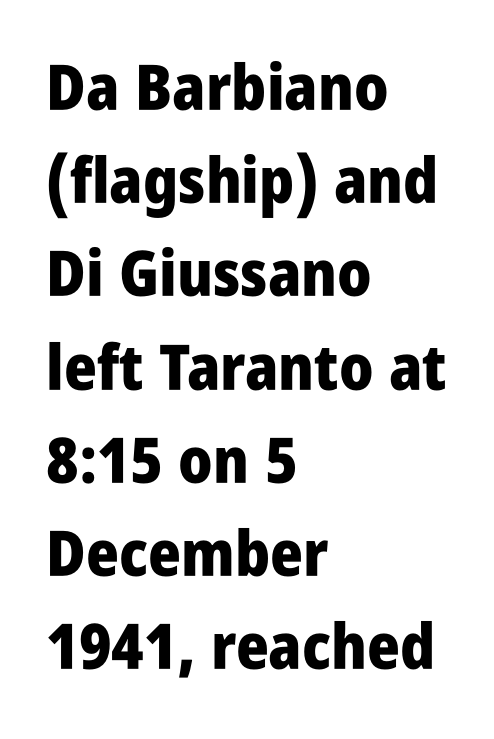
The text was rendered using a sans face with plain stroke endings. In terms of letterspacing, this is plain default setting. The leading is moderate, giving the passage an even texture. Varying glyph widths throughout — classic text-font behaviour.
